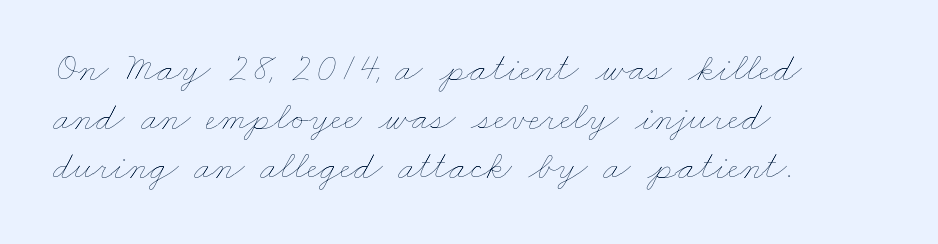
{"bold": "no", "weight": "thin", "width": "wide", "stroke_contrast": "low", "x_height": "small", "monospaced": "no", "underline": "no", "align": "left", "line_spacing_ratio": 1.22, "letter_spacing": "normal", "letter_spacing_em": 0.0, "glyph_px": 40}
